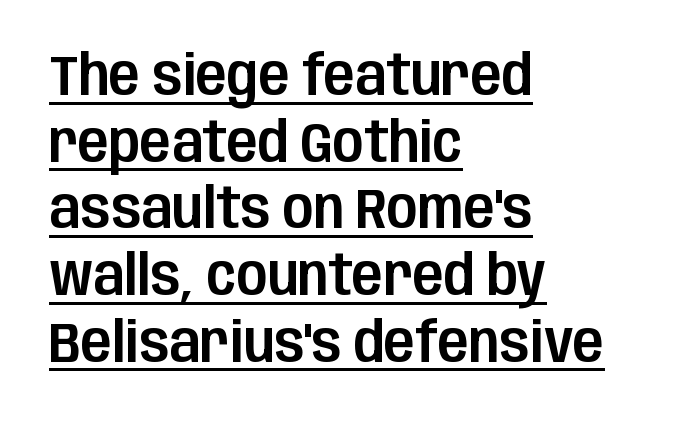
The image shows 57 px condensed sans-serif type, upright; set left-aligned, line spacing 1.17x, normal letter spacing, underlined; low stroke contrast and a large x-height.
